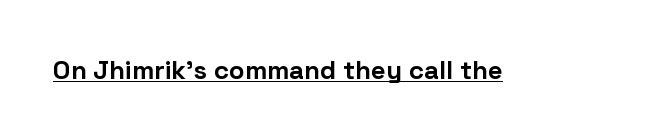
The image shows 26 px bold type, upright; set normal letter spacing, underlined.
